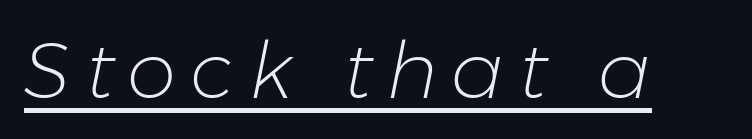
The image shows 79 px light type, italic (leaning right); set underlined; low stroke contrast and a medium x-height.
